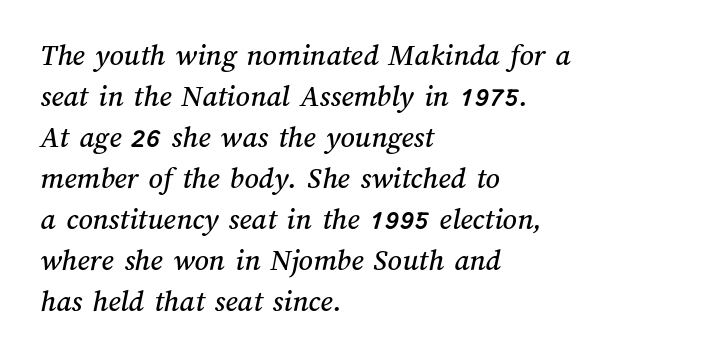
Words appear dense and cohesive because spacing is normal. The rag falls on the right side of this text block. Is this a fixed-width face? No — the glyphs have proportional, varying widths. The rows are spaced the way most documents space them. Just letters on the line, the space beneath them empty.
